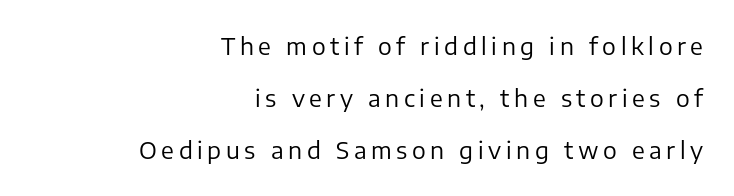
Q: Is the text bold? A: No.
Q: Is the text italic (slanted)? A: No, it is upright.
Q: Is the text underlined? A: No.
Q: How is the paragraph aligned? A: Right-aligned.
Q: Is the spacing between letters normal or unusually wide? A: Unusually wide.
Q: Is the spacing between lines tight, normal or loose? A: Loose.
